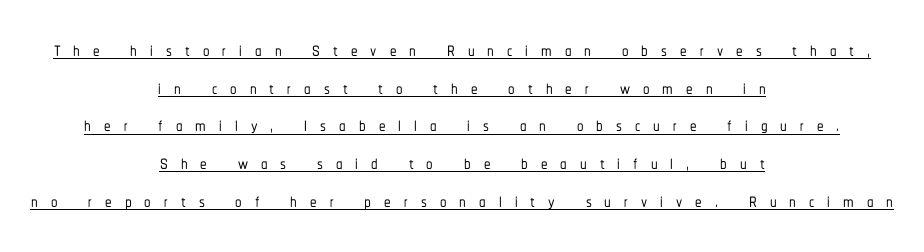
In CSS terms this would be text-align: center. Honestly, the letter spacing is so wide it's the main thing you notice. What decoration does the sample have? An underline. Each new line begins a customary step beneath the previous one. The typography opts for an upright posture over an oblique one.
